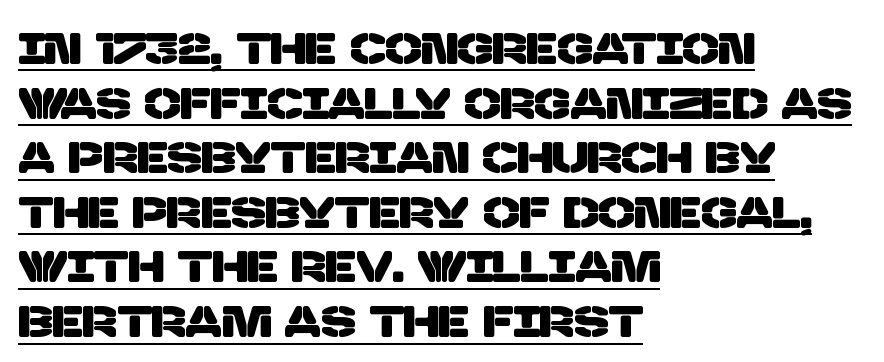
The image shows 43 px sans-serif type; set left-aligned, normal line spacing (1.27x), normal letter spacing, underlined; low stroke contrast and a large x-height.
